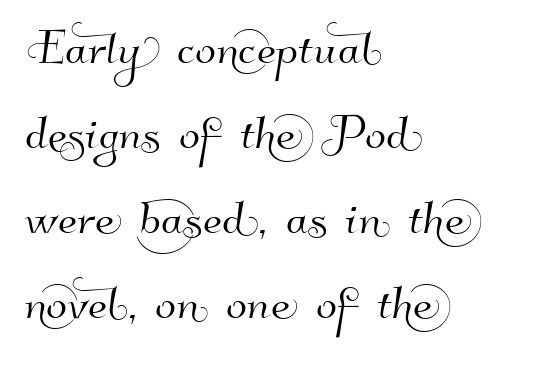
Look at the tracking — it's just the regular setting, nothing added. Varying glyph widths throughout — classic text-font behaviour. The rendering uses a moderate line-height, typical for paragraphs. Nothing sits at the stroke ends, so this counts as sans-serif. Alignment: flush left.
